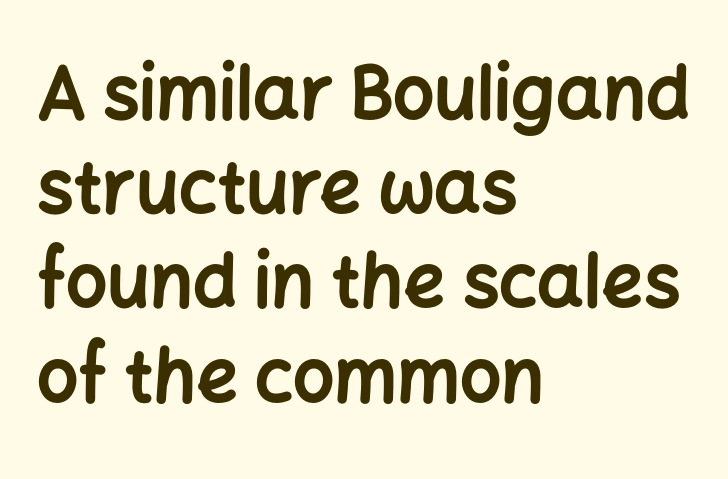
The image shows 73 px bold sans-serif type, upright; set left-aligned, normal line spacing (1.29x), normal letter spacing, not underlined; low stroke contrast and a medium x-height.
